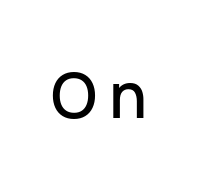
{"serif": "no", "italic": "no", "width": "normal", "stroke_contrast": "low", "x_height": "medium", "monospaced": "no", "underline": "no", "letter_spacing": "wide", "letter_spacing_em": 0.2, "glyph_px": 62}
